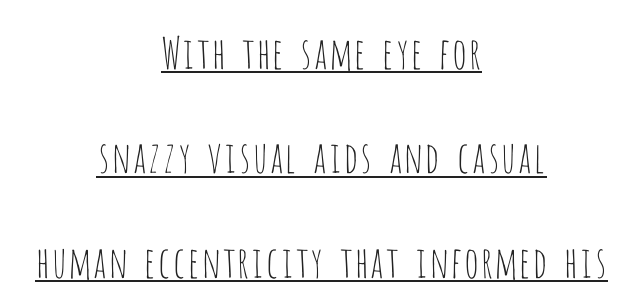
{"serif": "no", "italic": "no", "bold": "no", "weight": "thin", "width": "condensed", "stroke_contrast": "low", "x_height": "large", "monospaced": "no", "underline": "yes", "align": "center", "line_spacing": "loose", "line_spacing_ratio": 2.43, "letter_spacing": "normal", "letter_spacing_em": 0.0, "glyph_px": 43}
